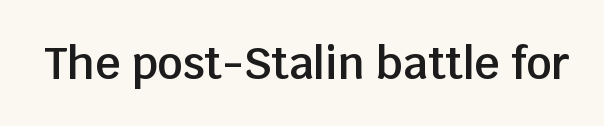
Q: Is the text bold? A: Semi-bold.
Q: Is the text italic (slanted)? A: No, it is upright.
Q: Is the typeface a serif or a sans-serif typeface? A: Sans-serif.
Q: Is the text underlined? A: No.
Q: Is the spacing between letters normal or unusually wide? A: Normal.
Q: Width (condensed, normal, or wide)? A: Normal.
Q: Stroke contrast? A: Low.
Q: x-height? A: Large.
Q: Monospaced? A: No.
